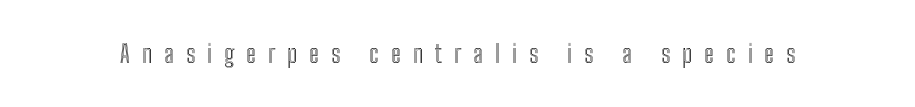
Q: Is the text italic (slanted)? A: No, it is upright.
Q: Is the text underlined? A: No.
Q: Is the spacing between letters normal or unusually wide? A: Unusually wide.
